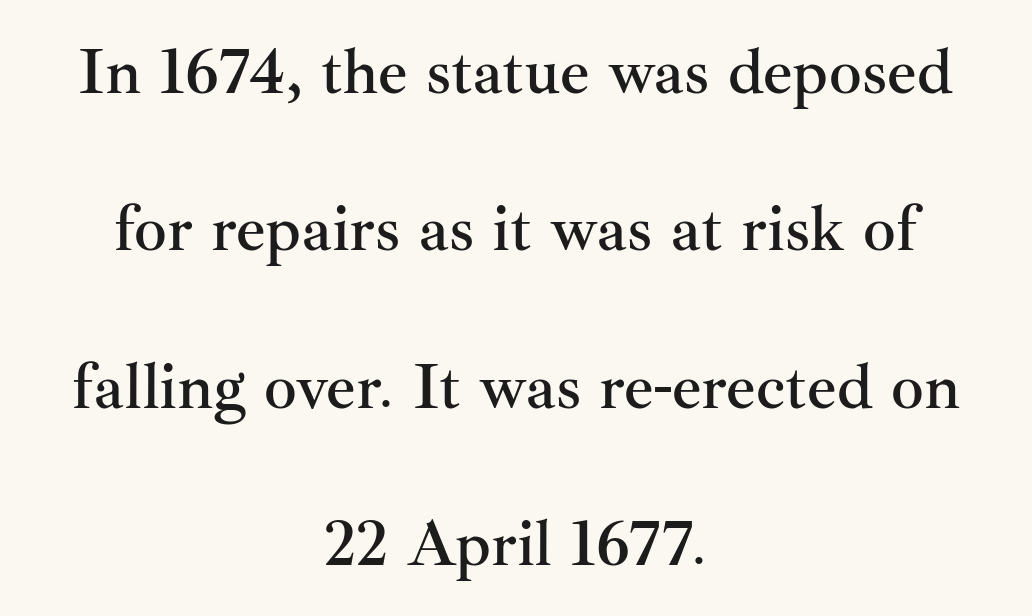
Anything drawn beneath the words? Only blank space. Summary of vertical rhythm: relaxed, with wide interline spacing. Characters remain perfectly vertical along every line. The type is set solid horizontally, with unmodified tracking.
